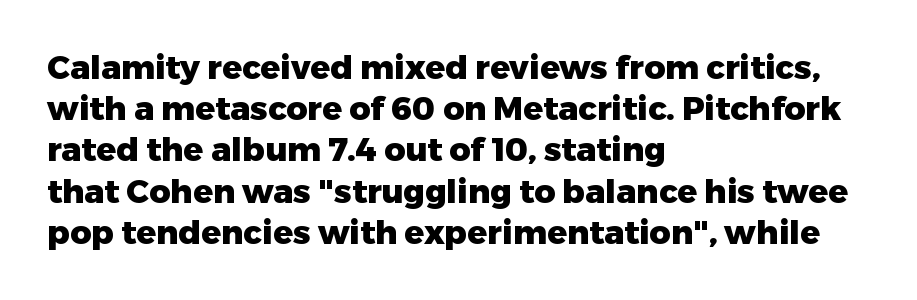
Q: Is the text bold? A: Yes.
Q: Is the text italic (slanted)? A: No, it is upright.
Q: Is the typeface a serif or a sans-serif typeface? A: Sans-serif.
Q: Is the text underlined? A: No.
Q: How is the paragraph aligned? A: Left-aligned.
Q: Is the spacing between letters normal or unusually wide? A: Normal.
Q: Is the spacing between lines tight, normal or loose? A: Normal.
Q: Width (condensed, normal, or wide)? A: Normal.
Q: Stroke contrast? A: Low.
Q: x-height? A: Medium.
Q: Monospaced? A: No.
